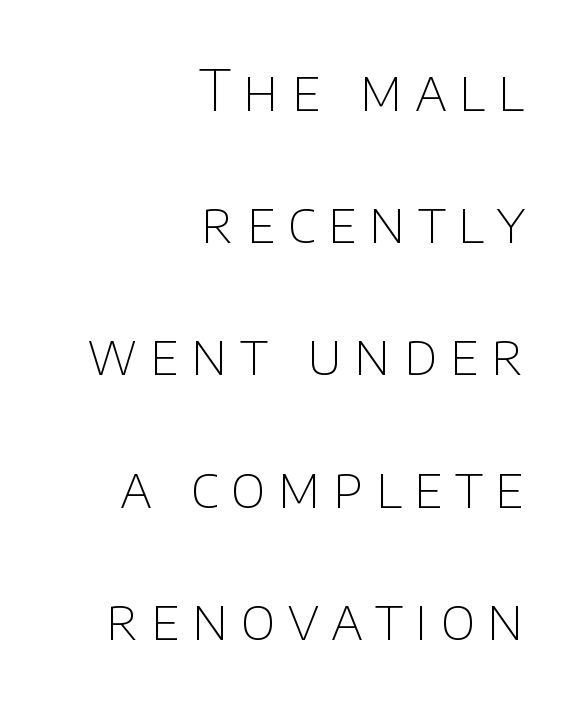
Q: Is the text bold? A: No.
Q: Is the text italic (slanted)? A: No, it is upright.
Q: Is the typeface a serif or a sans-serif typeface? A: Sans-serif.
Q: Is the text underlined? A: No.
Q: How is the paragraph aligned? A: Right-aligned.
Q: Is the spacing between letters normal or unusually wide? A: Unusually wide.
Q: Is the spacing between lines tight, normal or loose? A: Loose.
Q: Width (condensed, normal, or wide)? A: Normal.
Q: Stroke contrast? A: Low.
Q: x-height? A: Large.
Q: Monospaced? A: No.
